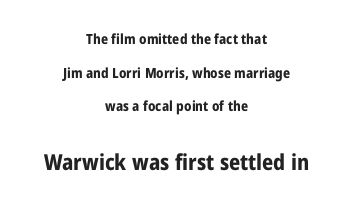
Here the second block reads like a headline and the first like body copy. If you drew a line through each stem, it would be perfectly vertical. The face used here has the dense, thick strokes of a bold. The lines are spread far apart with generous leading. Words appear dense and cohesive because spacing is normal. This sample is center-justified, so both line endings float freely.
